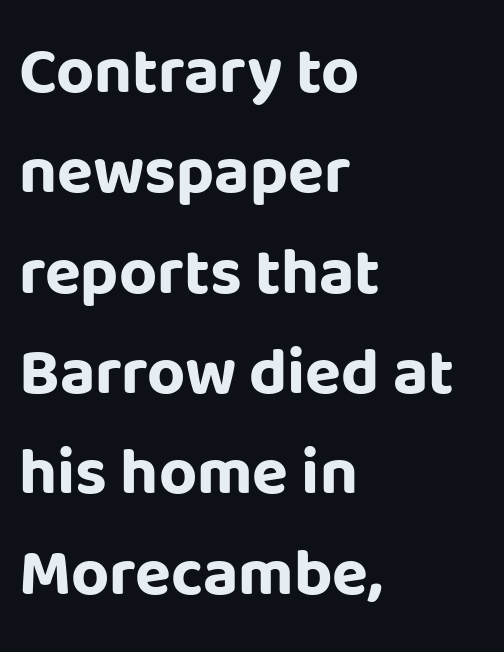
{"serif": "no", "italic": "no", "bold": "yes", "weight": "bold", "width": "normal", "stroke_contrast": "low", "x_height": "large", "monospaced": "no", "underline": "no", "align": "left", "line_spacing": "normal", "line_spacing_ratio": 1.52, "letter_spacing": "normal", "letter_spacing_em": 0.0, "glyph_px": 66}
